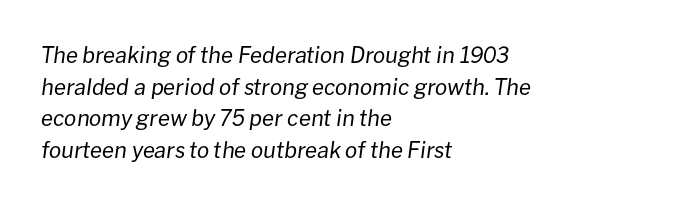
The image shows 22 px text type, italic (leaning right); set left-aligned, normal line spacing (1.44x), normal letter spacing, not underlined.
